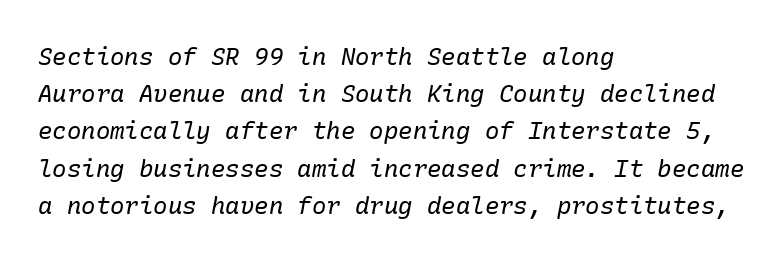
Q: Is the text bold? A: No.
Q: Is the text italic (slanted)? A: Yes, it leans right by about 10 degrees.
Q: Is the text underlined? A: No.
Q: How is the paragraph aligned? A: Left-aligned.
Q: Is the spacing between letters normal or unusually wide? A: Normal.
Q: Is the spacing between lines tight, normal or loose? A: Normal.
